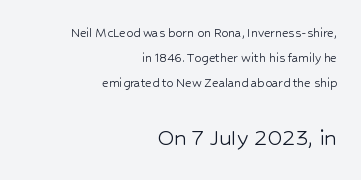
{"italic": "no", "bold": "no", "underline": "no", "align": "right", "line_spacing_ratio": 1.8, "letter_spacing": "normal", "letter_spacing_em": 0.0, "larger_block": "second", "size_ratio": 1.86, "glyph_px": 26}
